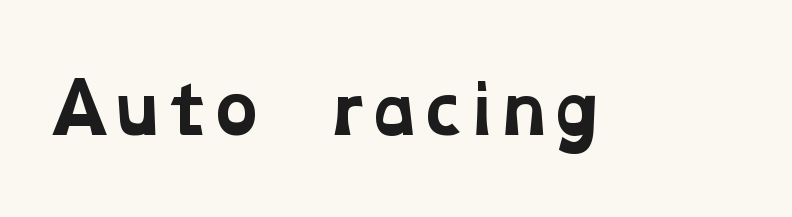
{"serif": "yes", "bold": "yes", "weight": "bold", "width": "wide", "stroke_contrast": "low", "x_height": "medium", "monospaced": "no", "underline": "no", "letter_spacing": "normal", "letter_spacing_em": 0.0, "glyph_px": 67}
